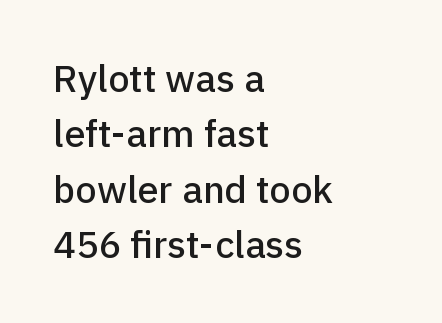
The image shows 38 px sans-serif type, upright; set left-aligned, normal line spacing (1.46x), normal letter spacing, not underlined; low stroke contrast and a medium x-height.
